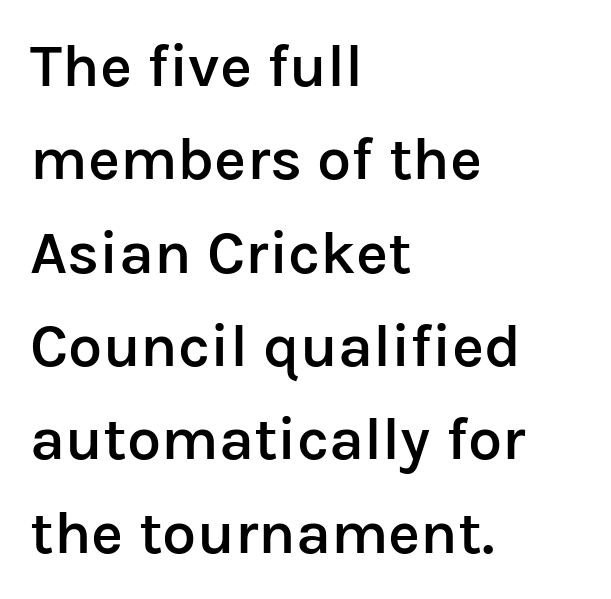
The image shows 61 px semibold sans-serif type, upright; set left-aligned, normal line spacing (1.53x), normal letter spacing, not underlined; low stroke contrast and a medium x-height.
